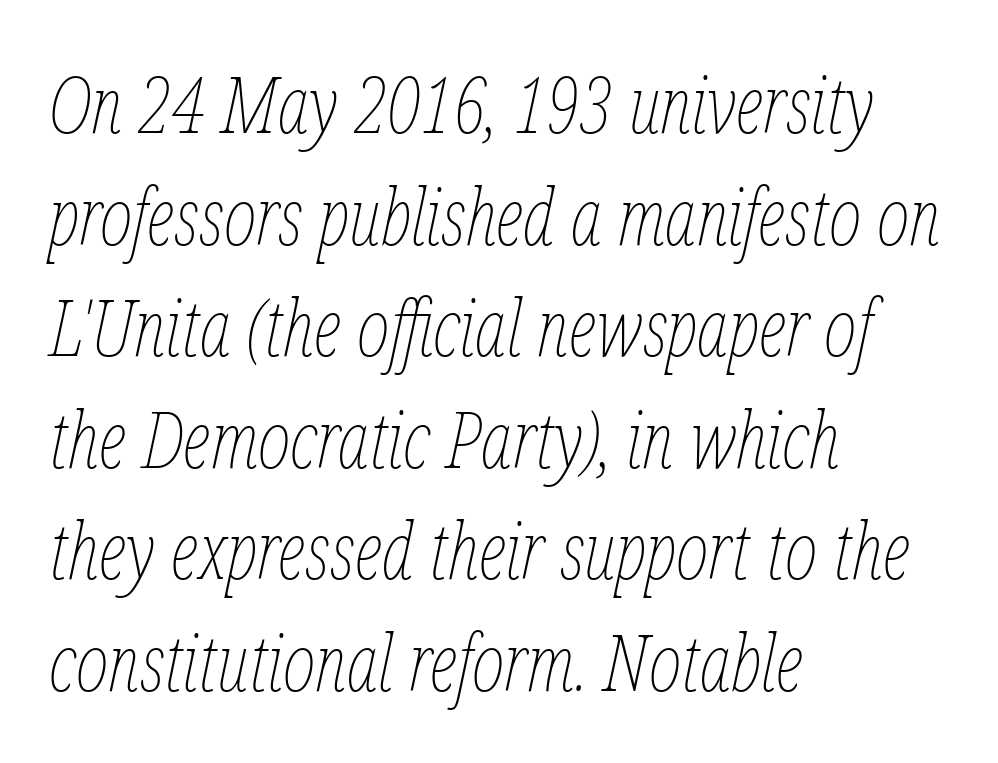
The image shows 78 px thin, condensed type, italic (leaning right); set left-aligned, normal line spacing (1.43x), normal letter spacing, not underlined; low stroke contrast and a medium x-height.
